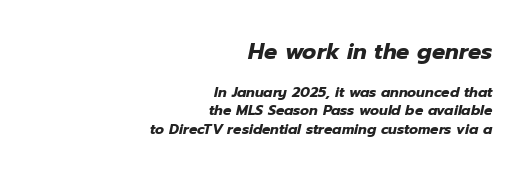
The whole block is typeset with a tilt. The line texture is even and compact thanks to regular tracking. Leading: standard. The more generous point size was reserved for the upper chunk. Layout note: lines flush right. Letters rest on an invisible, unmarked baseline.
